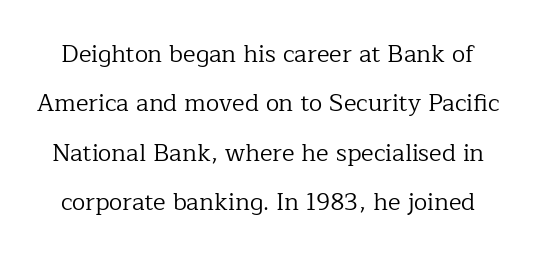
Q: Is the text bold? A: No.
Q: Is the text italic (slanted)? A: No, it is upright.
Q: Is the text underlined? A: No.
Q: Is the spacing between letters normal or unusually wide? A: Normal.
Q: Is the spacing between lines tight, normal or loose? A: Loose.
